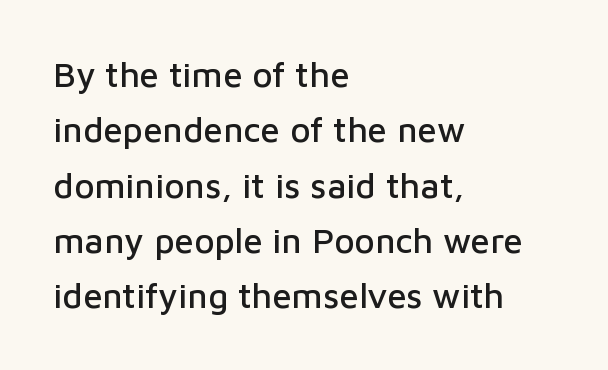
Q: Is the text italic (slanted)? A: No, it is upright.
Q: Is the typeface a serif or a sans-serif typeface? A: Sans-serif.
Q: Is the text underlined? A: No.
Q: How is the paragraph aligned? A: Left-aligned.
Q: Is the spacing between letters normal or unusually wide? A: Normal.
Q: Is the spacing between lines tight, normal or loose? A: Normal.
Q: Width (condensed, normal, or wide)? A: Normal.
Q: Stroke contrast? A: Low.
Q: x-height? A: Medium.
Q: Monospaced? A: No.
